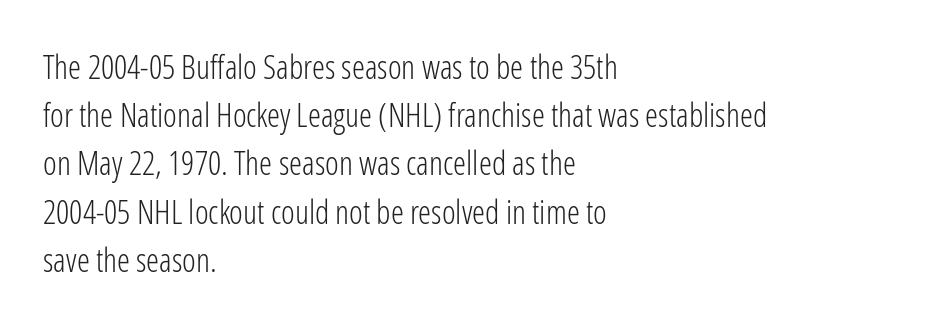
Q: Is the text bold? A: No.
Q: Is the text italic (slanted)? A: No, it is upright.
Q: Is the typeface a serif or a sans-serif typeface? A: Sans-serif.
Q: Is the text underlined? A: No.
Q: How is the paragraph aligned? A: Left-aligned.
Q: Is the spacing between letters normal or unusually wide? A: Normal.
Q: Is the spacing between lines tight, normal or loose? A: Normal.
Q: Width (condensed, normal, or wide)? A: Condensed.
Q: Stroke contrast? A: Low.
Q: x-height? A: Medium.
Q: Monospaced? A: No.
